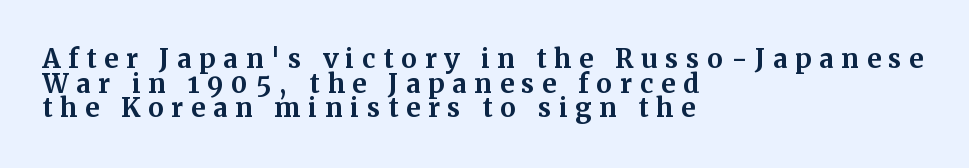
The image shows 26 px bold type, upright; set left-aligned, tight line spacing (0.95x), unusually wide letter spacing (+0.29 em), not underlined.
